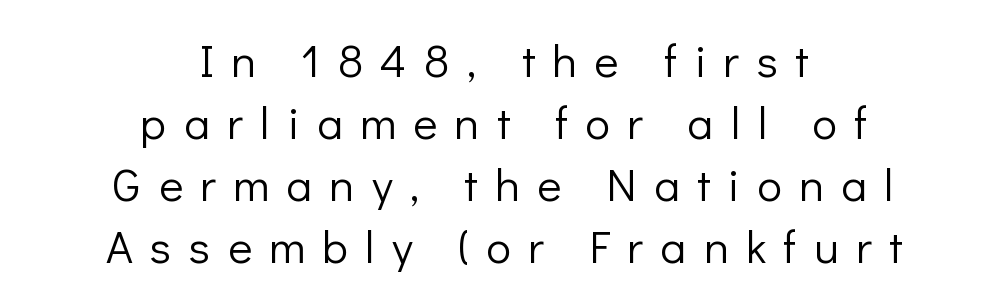
{"serif": "no", "italic": "no", "bold": "no", "weight": "light", "width": "normal", "stroke_contrast": "low", "x_height": "medium", "monospaced": "no", "underline": "no", "align": "center", "line_spacing": "normal", "line_spacing_ratio": 1.35, "letter_spacing": "wide", "letter_spacing_em": 0.38, "glyph_px": 46}
